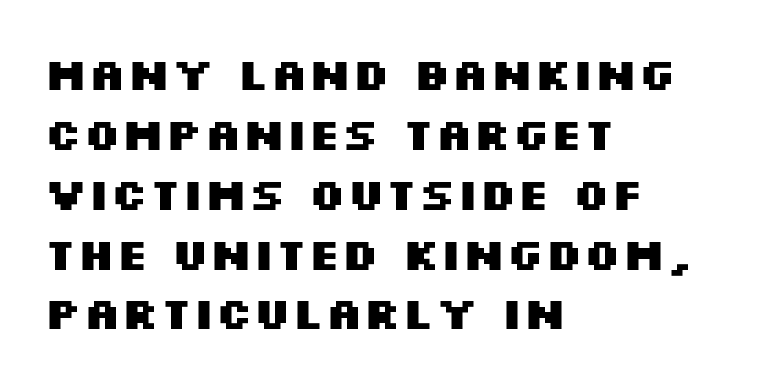
{"serif": "no", "italic": "no", "bold": "yes", "weight": "heavy", "width": "wide", "stroke_contrast": "medium", "x_height": "large", "monospaced": "no", "underline": "no", "align": "left", "line_spacing": "normal", "line_spacing_ratio": 1.36, "letter_spacing": "normal", "letter_spacing_em": 0.0, "glyph_px": 44}
